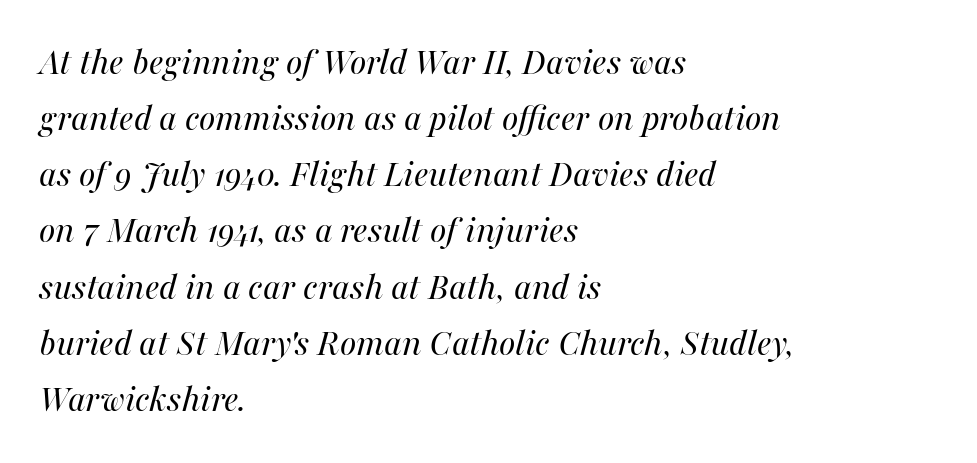
{"italic": "yes", "lean": "right", "slant_degrees": 16, "bold": "no", "weight": "regular", "width": "normal", "stroke_contrast": "medium", "x_height": "medium", "monospaced": "no", "underline": "no", "align": "left", "line_spacing": "normal", "line_spacing_ratio": 1.44, "letter_spacing": "normal", "letter_spacing_em": 0.0, "glyph_px": 39}
